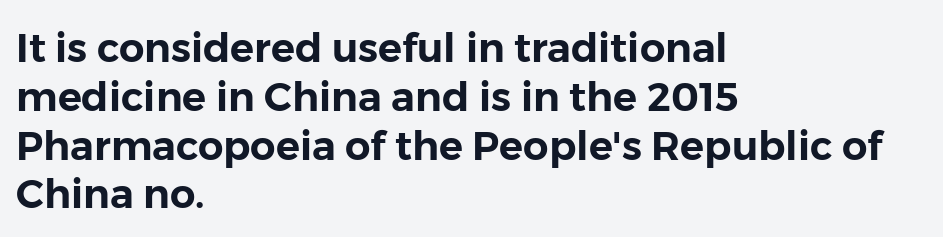
Is this a fixed-width face? No — the glyphs have proportional, varying widths. Is this a sans? Yes — the strokes have no serifs. The letters sit at their default tracking, neither squeezed nor spread. This rendering uses left alignment, leaving the right contour irregular. Do the letters lean? They stand straight. Glance below the letters and you will spot only blank space.
